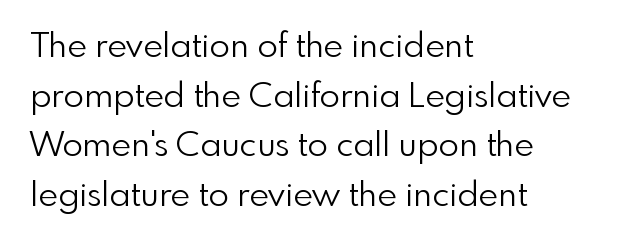
The image shows 34 px light sans-serif type, upright; set left-aligned, normal line spacing (1.46x), normal letter spacing, not underlined; a small x-height.
